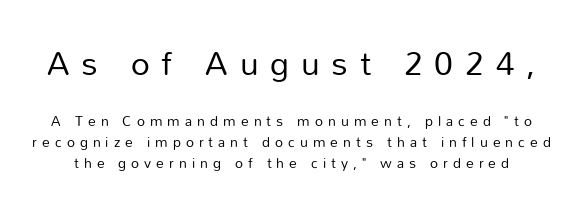
The image shows 33 px regular-weight sans-serif type, upright; set normal line spacing (1.52x), unusually wide letter spacing (+0.36 em), not underlined; the first (top) block is 2.36x larger; low stroke contrast and a medium x-height.
